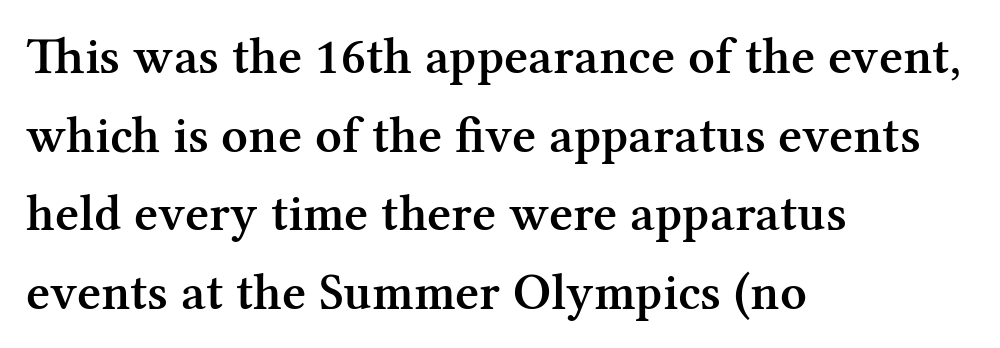
The lines in this sample share a left origin and differ only in where they stop. The passage shown stacks its lines at a standard gap. The lettering holds an erect, upright posture throughout. A serif font was chosen for this passage. Between one letter and the next there's only the usual sliver of space.
